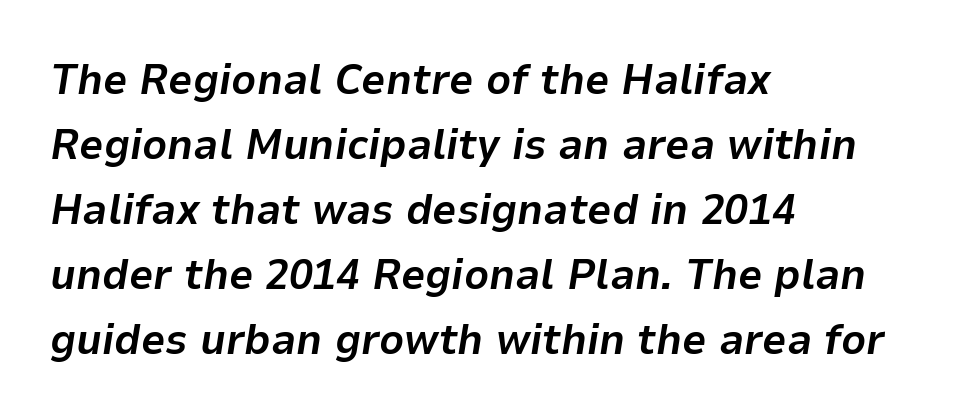
{"italic": "yes", "lean": "right", "slant_degrees": 9, "bold": "yes", "weight": "bold", "width": "normal", "stroke_contrast": "low", "x_height": "medium", "monospaced": "no", "underline": "no", "align": "left", "line_spacing": "normal", "line_spacing_ratio": 1.51, "letter_spacing": "normal", "letter_spacing_em": 0.0, "glyph_px": 43}
